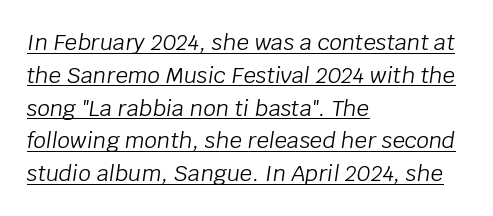
Horizontal alignment here is leftward, the default for most running prose. Normally led — the rows are evenly, conventionally spaced. Does extra space separate the letters? No, they use regular spacing. This sample uses an oblique cut, with every glyph tilted off the vertical. The lettering is marked with a stroke running underneath it.
